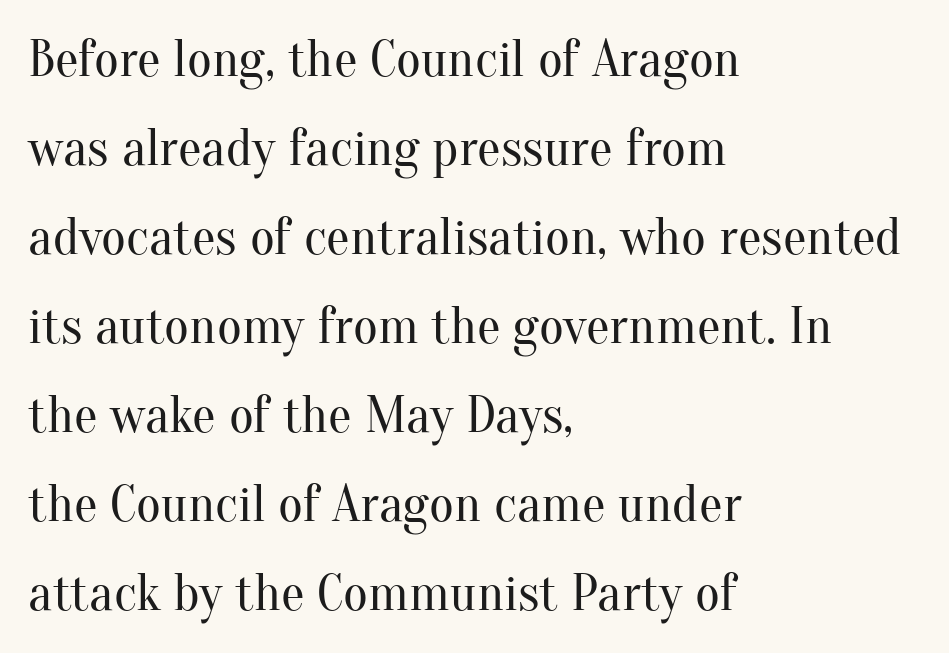
Q: Is the text bold? A: No.
Q: Is the text italic (slanted)? A: No, it is upright.
Q: Is the typeface a serif or a sans-serif typeface? A: Serif.
Q: Is the text underlined? A: No.
Q: How is the paragraph aligned? A: Left-aligned.
Q: Is the spacing between letters normal or unusually wide? A: Normal.
Q: Is the spacing between lines tight, normal or loose? A: Normal.
Q: Width (condensed, normal, or wide)? A: Normal.
Q: Stroke contrast? A: Medium.
Q: x-height? A: Small.
Q: Monospaced? A: No.
